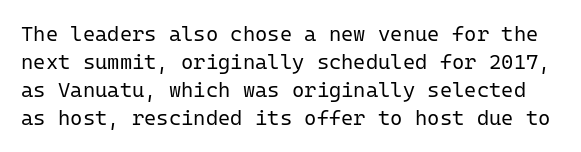
Plain, unruled lines of type. Caption: standard tracking, unaltered. The lettering stays uniformly vertical, giving the passage a roman look. The characters are drawn with everyday or finer stroke widths. Reading down the column, the eye jumps a familiar distance to each next line.
